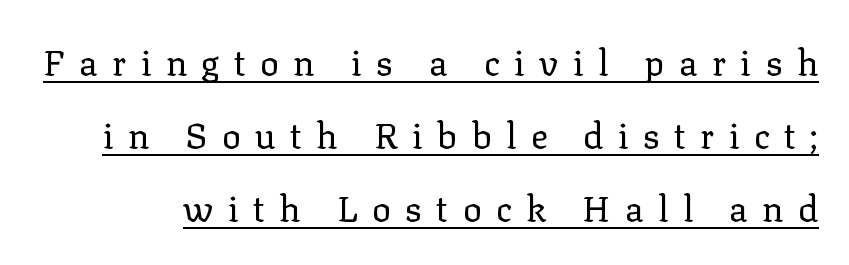
{"serif": "yes", "italic": "no", "bold": "no", "weight": "regular", "width": "normal", "stroke_contrast": "low", "x_height": "medium", "monospaced": "no", "underline": "yes", "line_spacing": "loose", "line_spacing_ratio": 2.09, "letter_spacing": "wide", "letter_spacing_em": 0.41, "glyph_px": 35}
